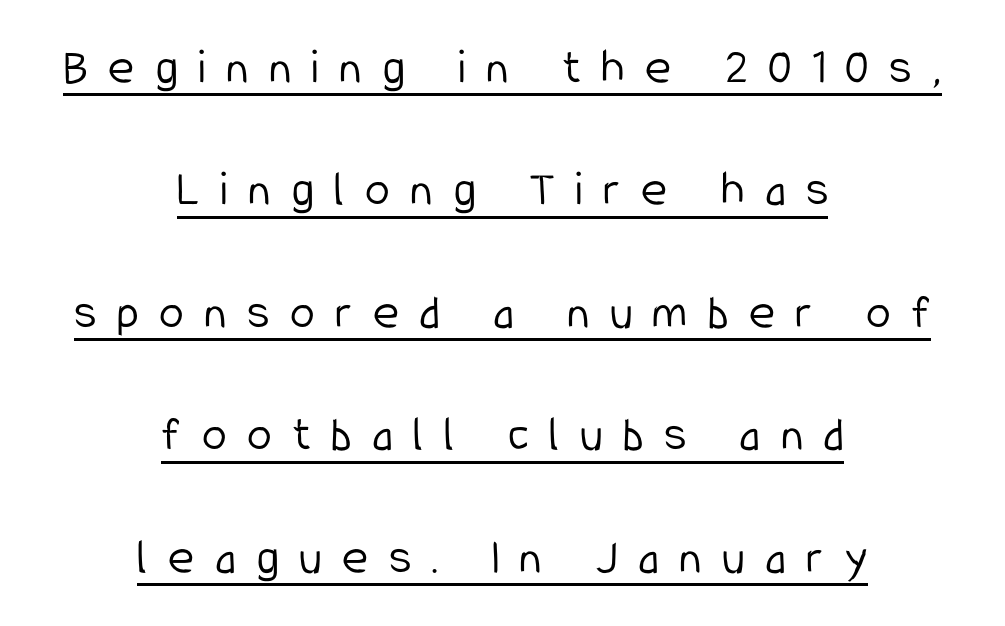
{"serif": "no", "italic": "no", "bold": "no", "weight": "light", "width": "condensed", "stroke_contrast": "low", "x_height": "medium", "monospaced": "no", "underline": "yes", "align": "center", "line_spacing": "loose", "line_spacing_ratio": 2.45, "letter_spacing": "wide", "letter_spacing_em": 0.41, "glyph_px": 50}
